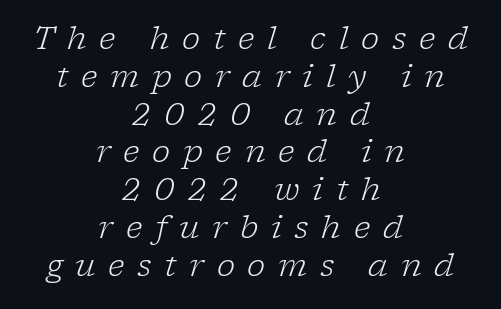
The type family on display is of the serif kind. Someone cranked the tracking dial way up on this one. When letters slant like this, we call the style italic. The words here are not underlined. Proportional: the letters do not fall into vertical columns. On a weight scale, this lands at 450 or below.
